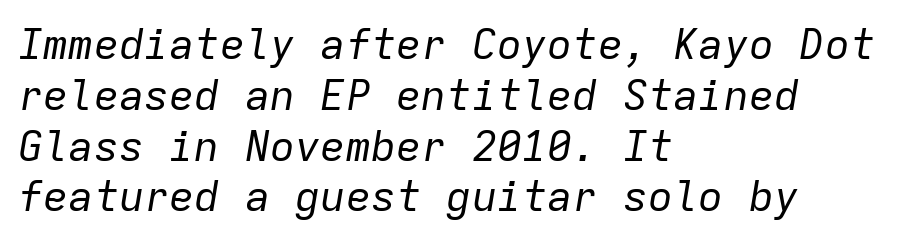
{"italic": "yes", "lean": "right", "slant_degrees": 9, "bold": "no", "weight": "regular", "width": "normal", "stroke_contrast": "low", "x_height": "medium", "monospaced": "yes", "underline": "no", "align": "left", "line_spacing_ratio": 1.21, "letter_spacing": "normal", "letter_spacing_em": 0.0, "glyph_px": 42}
